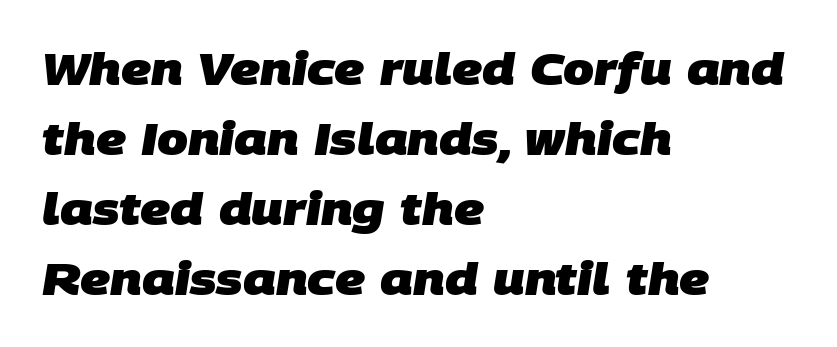
{"serif": "no", "bold": "yes", "weight": "heavy", "width": "normal", "stroke_contrast": "low", "x_height": "large", "monospaced": "no", "underline": "no", "align": "left", "line_spacing": "normal", "line_spacing_ratio": 1.59, "letter_spacing": "normal", "letter_spacing_em": 0.0, "glyph_px": 44}
